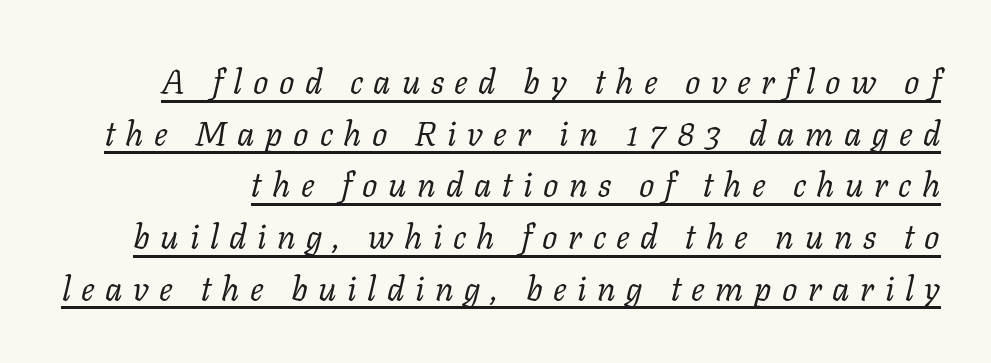
The rendering uses natural spacing where letterforms have individual widths. Stems here are at most as thick as an everyday book face. Rendered with sloped, italic letterforms. Compared with undecorated copy, this sample adds a rule below the words. Vertical spacing — default.
